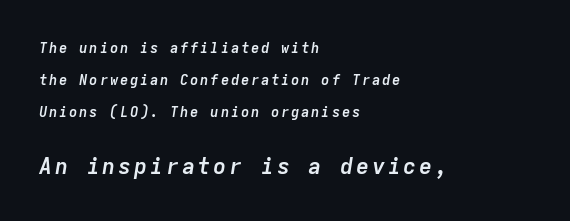
{"italic": "yes", "lean": "right", "slant_degrees": 9, "bold": "yes", "underline": "no", "align": "left", "line_spacing": "loose", "line_spacing_ratio": 2.28, "larger_block": "second", "size_ratio": 1.57, "glyph_px": 22}
